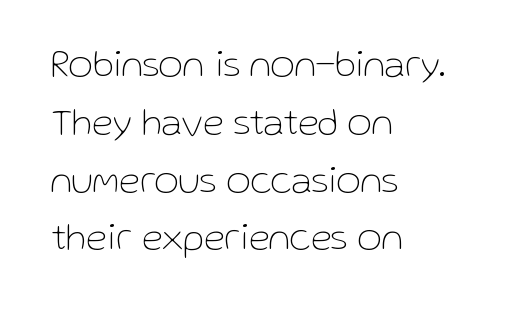
Q: Is the text bold? A: No.
Q: Is the text italic (slanted)? A: No, it is upright.
Q: Is the typeface a serif or a sans-serif typeface? A: Sans-serif.
Q: Is the text underlined? A: No.
Q: How is the paragraph aligned? A: Left-aligned.
Q: Is the spacing between letters normal or unusually wide? A: Normal.
Q: Is the spacing between lines tight, normal or loose? A: Normal.
Q: Width (condensed, normal, or wide)? A: Normal.
Q: Stroke contrast? A: Low.
Q: x-height? A: Medium.
Q: Monospaced? A: No.
